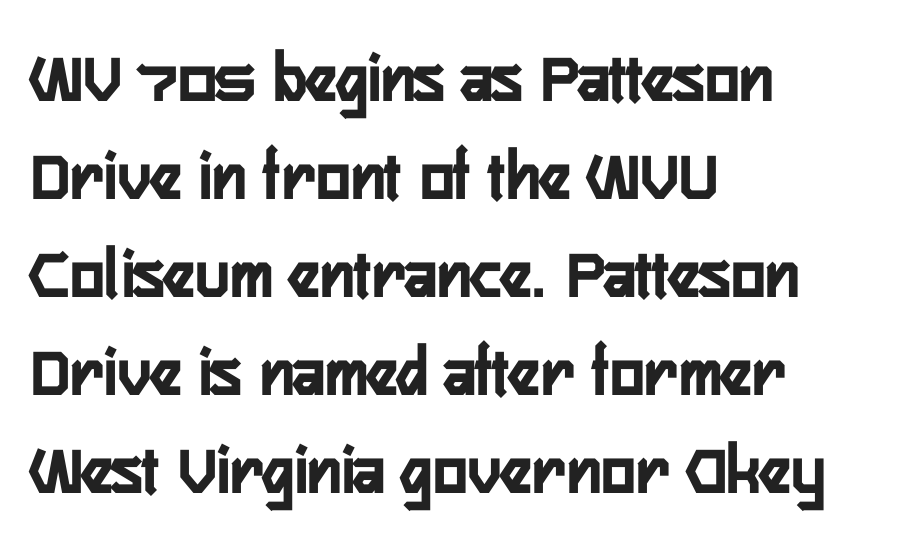
The image shows 72 px condensed sans-serif type, upright; set left-aligned, normal line spacing (1.36x), normal letter spacing, not underlined; low stroke contrast and a medium x-height.
